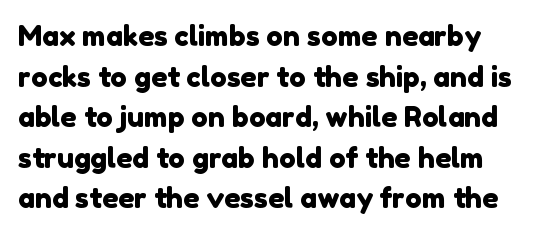
Students, note that the glyphs here touch the page at normal intervals. Nobody drew a line under any word here. The letters advance in unequal steps, a hallmark of proportional type. How would I describe the line gaps? Plain and ordinary. Layout note: lines flush left. Look at the bottom of the vertical strokes: they stop flat, with no serifs.
